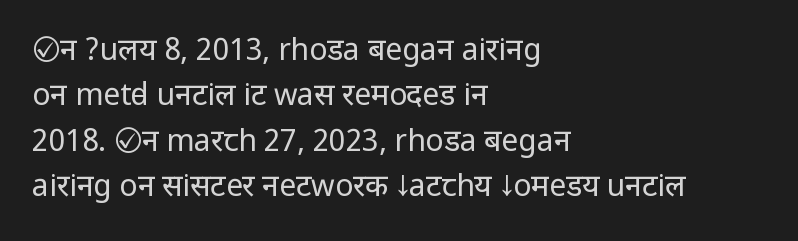
Tracking value appears to be zero — textbook default spacing. Weight: regular or lighter. No word sits above an underline. To sum up the face: it is a sans, with no serifs. Rows of type keep a routine distance in the vertical direction. Notice how the stems are strictly vertical — no italics here.
